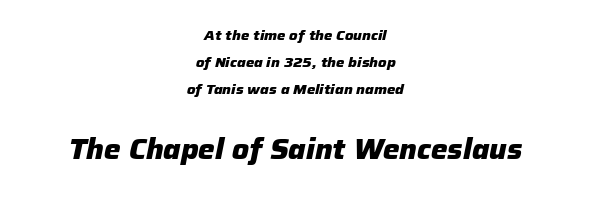
{"italic": "yes", "lean": "right", "slant_degrees": 12, "bold": "yes", "weight": "heavy", "width": "normal", "stroke_contrast": "low", "x_height": "medium", "monospaced": "no", "underline": "no", "align": "center", "line_spacing": "loose", "line_spacing_ratio": 1.93, "letter_spacing": "normal", "letter_spacing_em": 0.0, "larger_block": "second", "size_ratio": 2.0, "glyph_px": 28}
